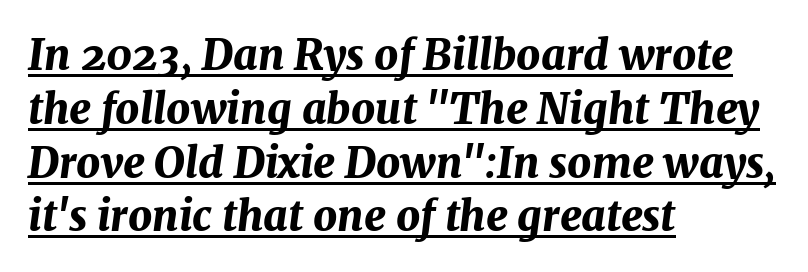
The image shows 42 px bold type, italic (leaning right); set left-aligned, normal line spacing (1.28x), normal letter spacing, underlined; medium stroke contrast and a medium x-height.
